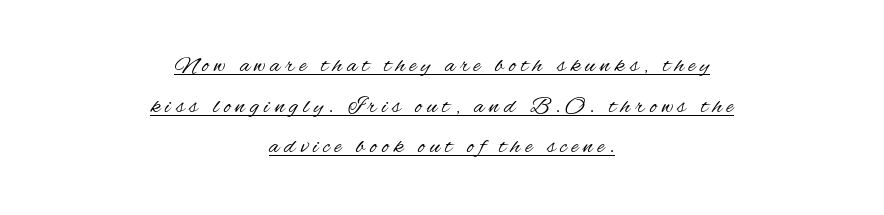
Q: Is the text bold? A: No.
Q: Is the text italic (slanted)? A: Yes.
Q: Is the text underlined? A: Yes.
Q: How is the paragraph aligned? A: Centered.
Q: Is the spacing between letters normal or unusually wide? A: Unusually wide.
Q: Is the spacing between lines tight, normal or loose? A: Normal.
